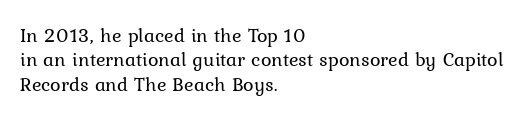
These lines keep a tight, regular rhythm from letter to letter. In CSS terms this would be text-align: left. Weight: in the light-to-regular range. This is roman type, the default non-slanted kind. Decoration check: the copy has no underline.
